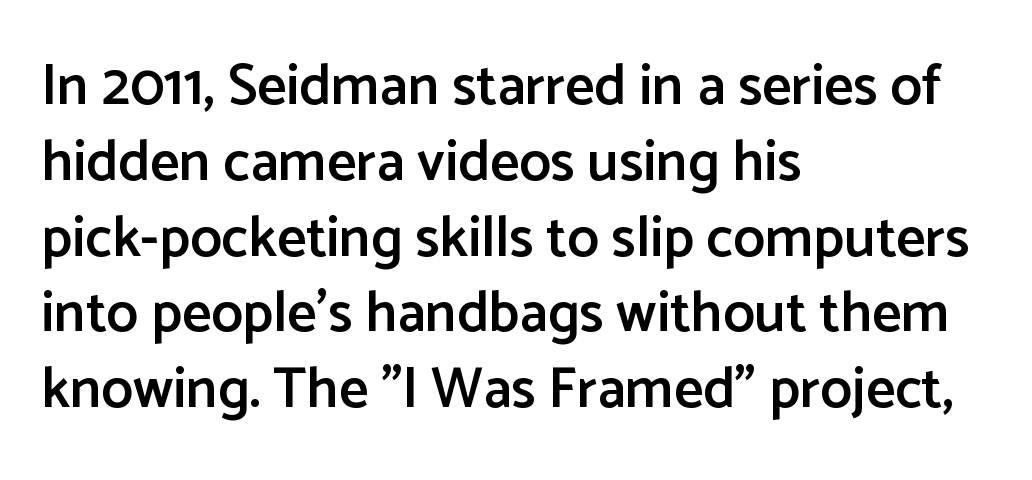
Regular leading. Letter spacing: default. The text block is weighted toward the left margin, trailing off unevenly rightward. Is this a fixed-width face? No — the glyphs have proportional, varying widths. Notice the strokes are somewhat thickened but not fully heavy: this is a semibold.
